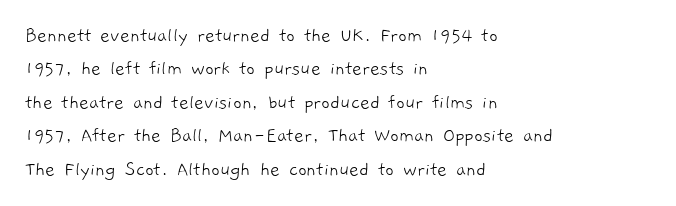
Check under the words: just untouched page. This sample uses plain, unmodified letter spacing. The compositor pushed each line to the left boundary. Nothing heavy about these letters — not bold at all.
